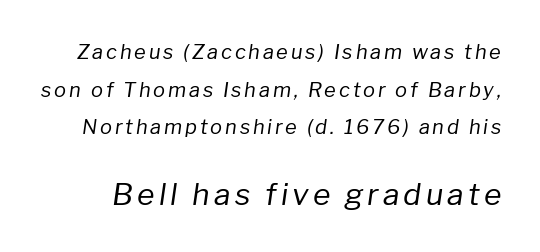
The image shows 30 px regular-weight type, italic (leaning right); set line spacing 1.88x, not underlined; the second (bottom) block is 1.5x larger; low stroke contrast and a medium x-height.
